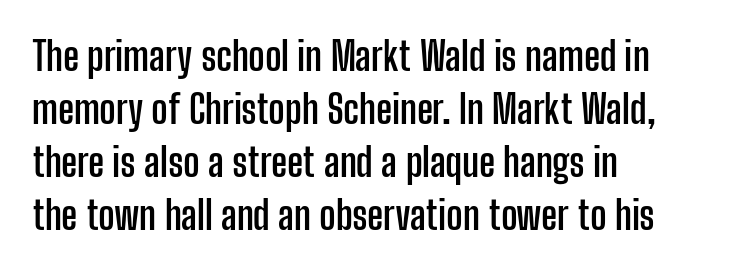
Q: Is the text bold? A: Yes.
Q: Is the text italic (slanted)? A: No, it is upright.
Q: Is the typeface a serif or a sans-serif typeface? A: Sans-serif.
Q: Is the text underlined? A: No.
Q: How is the paragraph aligned? A: Left-aligned.
Q: Is the spacing between letters normal or unusually wide? A: Normal.
Q: Is the spacing between lines tight, normal or loose? A: Normal.
Q: Width (condensed, normal, or wide)? A: Condensed.
Q: Stroke contrast? A: Low.
Q: x-height? A: Medium.
Q: Monospaced? A: No.
